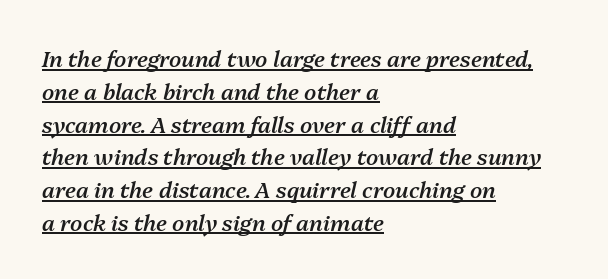
The image shows 22 px text type, italic (leaning right); set left-aligned, normal line spacing (1.49x), normal letter spacing, underlined.
